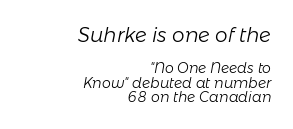
A clean baseline with only descenders dipping below it. Short note: letters normally spaced. If you drew a ruler down the right edge, every line would touch it. These lines huddle together more closely than default settings would place them.
